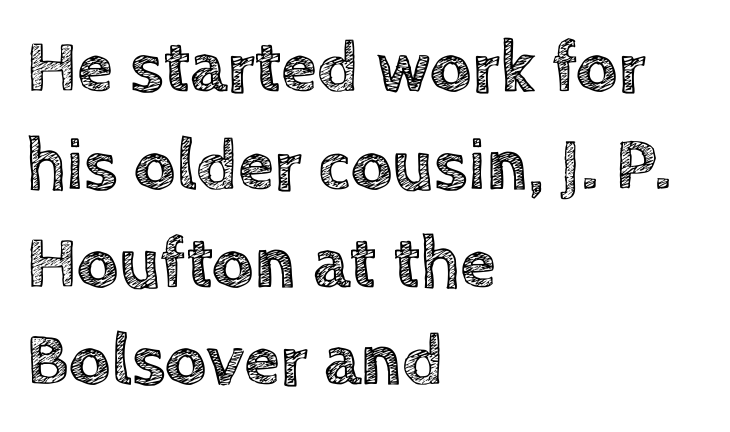
Q: Is the text italic (slanted)? A: No, it is upright.
Q: Is the text underlined? A: No.
Q: How is the paragraph aligned? A: Left-aligned.
Q: Is the spacing between letters normal or unusually wide? A: Normal.
Q: Is the spacing between lines tight, normal or loose? A: Normal.
Q: Width (condensed, normal, or wide)? A: Normal.
Q: x-height? A: Large.
Q: Monospaced? A: No.
